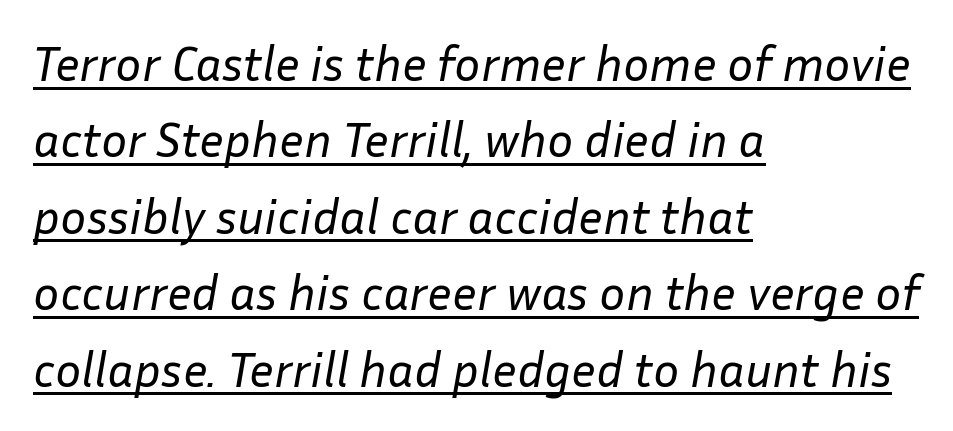
Q: Is the text bold? A: No.
Q: Is the text italic (slanted)? A: Yes, it leans right by about 10 degrees.
Q: Is the text underlined? A: Yes.
Q: How is the paragraph aligned? A: Left-aligned.
Q: Is the spacing between letters normal or unusually wide? A: Normal.
Q: Is the spacing between lines tight, normal or loose? A: Normal.
Q: Width (condensed, normal, or wide)? A: Normal.
Q: Stroke contrast? A: Low.
Q: x-height? A: Medium.
Q: Monospaced? A: No.
